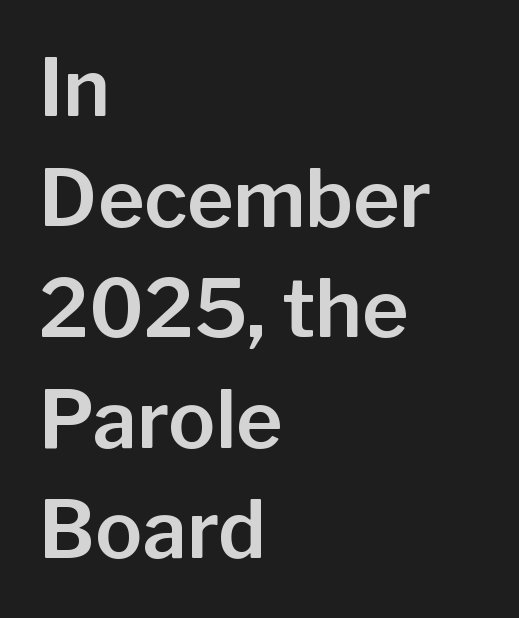
This sample keeps an unexceptional amount of space between lines. The glyphs are unaccompanied by any horizontal stroke below them. Letterform terminals end flat and unadorned throughout the passage. A roman cut, with each character standing at attention. These lines are set flush left with a ragged right edge. A typesetter would call this zero additional tracking.
